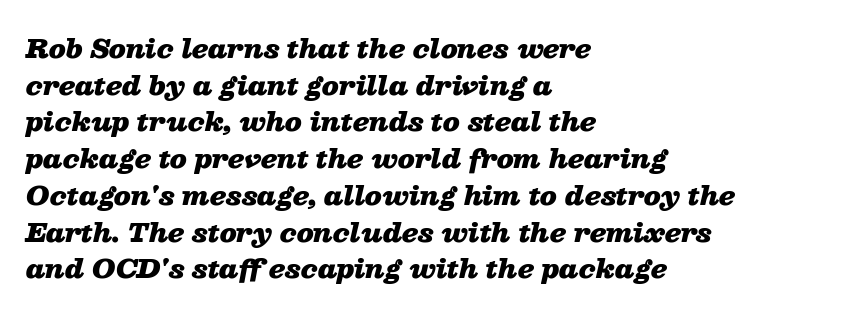
Q: Is the text bold? A: Yes.
Q: Is the text italic (slanted)? A: Yes, it leans right by about 13 degrees.
Q: Is the text underlined? A: No.
Q: How is the paragraph aligned? A: Left-aligned.
Q: Is the spacing between letters normal or unusually wide? A: Normal.
Q: Is the spacing between lines tight, normal or loose? A: Normal.
